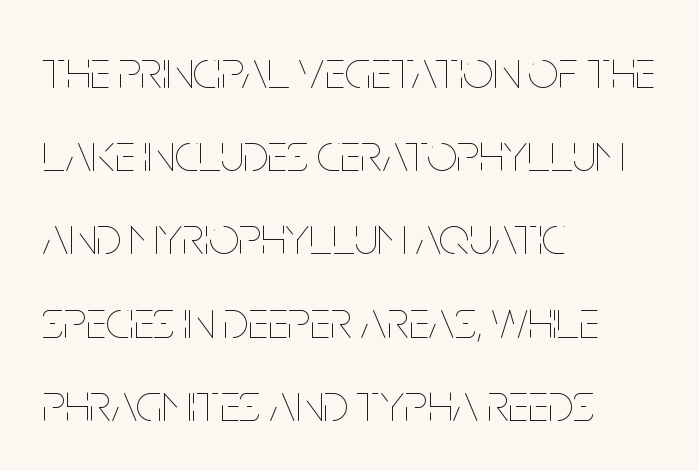
The image shows 53 px thin, condensed type, upright; set left-aligned, normal line spacing (1.57x), normal letter spacing, not underlined; low stroke contrast and a large x-height.
